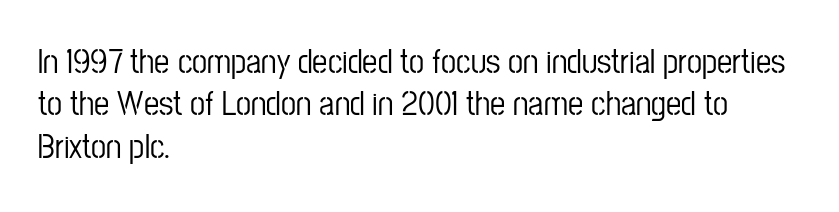
{"serif": "no", "italic": "no", "width": "condensed", "stroke_contrast": "low", "x_height": "medium", "monospaced": "no", "underline": "no", "align": "left", "line_spacing": "normal", "line_spacing_ratio": 1.25, "letter_spacing": "normal", "letter_spacing_em": 0.0, "glyph_px": 34}
